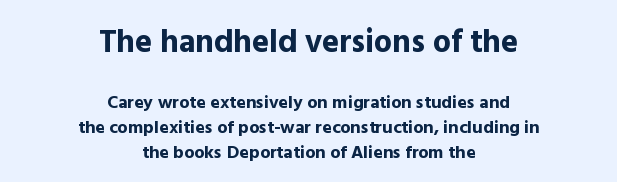
The image shows 32 px bold sans-serif type, upright; set centered, normal line spacing (1.41x), normal letter spacing, not underlined; the first (top) block is 1.78x larger; a medium x-height.
